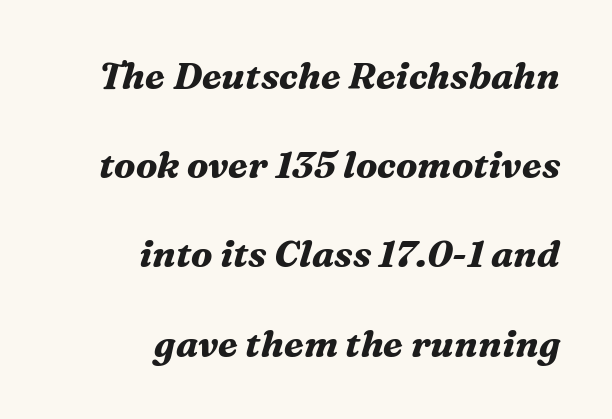
The image shows 37 px bold serif type, italic (leaning right); set right-aligned, loose line spacing (2.41x), normal letter spacing, not underlined; medium stroke contrast and a medium x-height.
